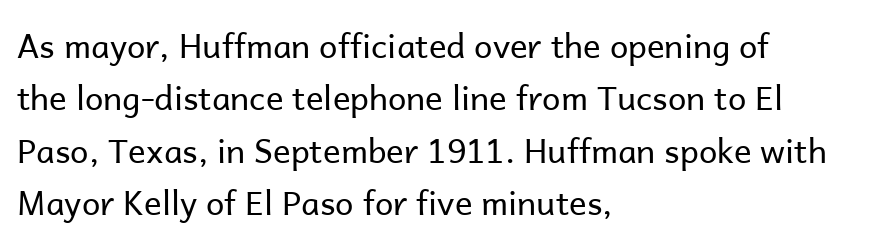
Q: Is the text bold? A: No.
Q: Is the text italic (slanted)? A: No, it is upright.
Q: Is the typeface a serif or a sans-serif typeface? A: Sans-serif.
Q: Is the text underlined? A: No.
Q: How is the paragraph aligned? A: Left-aligned.
Q: Is the spacing between letters normal or unusually wide? A: Normal.
Q: Is the spacing between lines tight, normal or loose? A: Normal.
Q: Width (condensed, normal, or wide)? A: Normal.
Q: Stroke contrast? A: Low.
Q: x-height? A: Medium.
Q: Monospaced? A: No.
